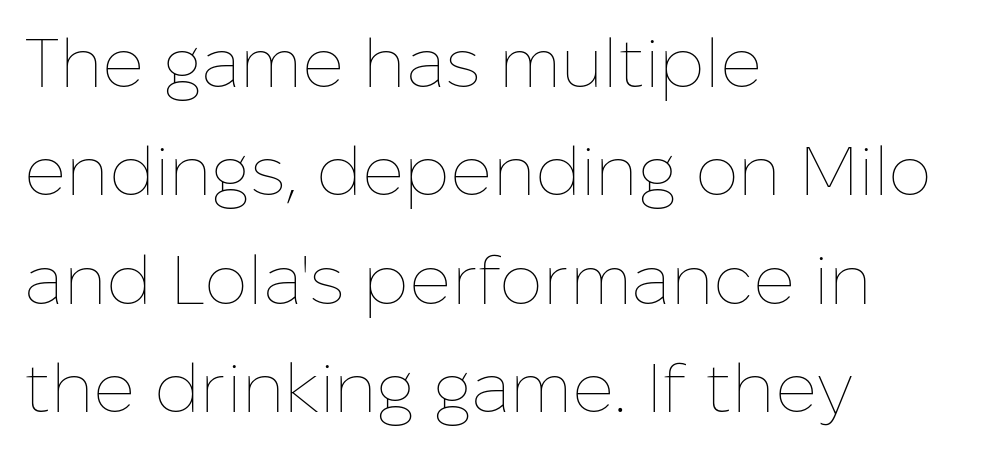
The image shows 69 px thin type, upright; set left-aligned, normal line spacing (1.57x), normal letter spacing, not underlined; low stroke contrast and a medium x-height.
